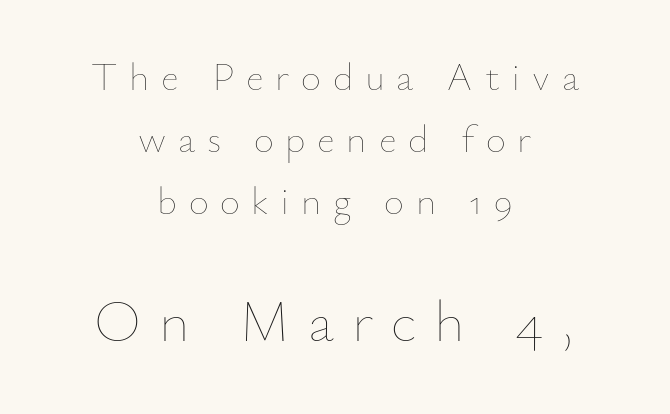
The image shows 59 px thin type, upright; set centered, normal line spacing (1.59x), unusually wide letter spacing (+0.3 em), not underlined; the second (bottom) block is 1.51x larger; low stroke contrast and a small x-height.
